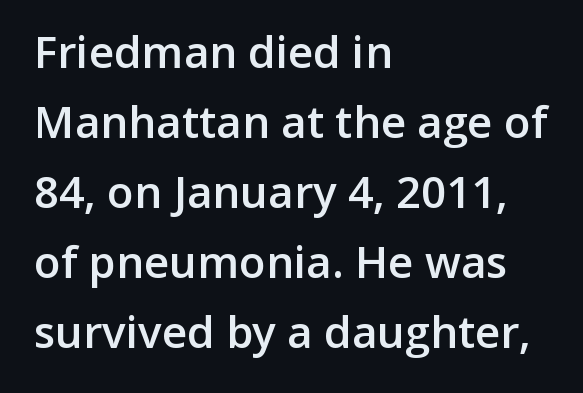
The space beneath each line is pristine and unruled. The typesetting leans somewhat heavy: a semibold. A sans-serif font was chosen for this passage. There is no visible air inserted between adjacent glyphs.
